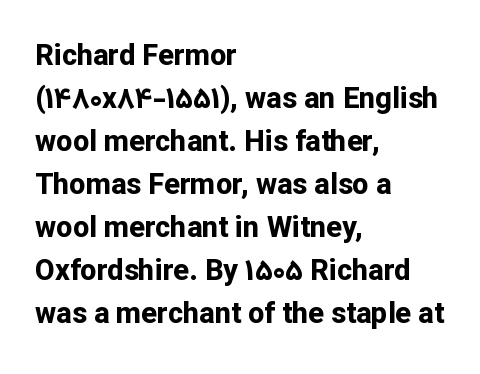
A sans-serif font was chosen for this passage. The tracking reads as untouched default to a designer's eye. A normal amount of white space separates one row of letters from the next. Heavy, bold letterforms. A typesetter would call this proportional, since set widths differ per character. Does the lettering tilt? It doesn't — this is upright.
